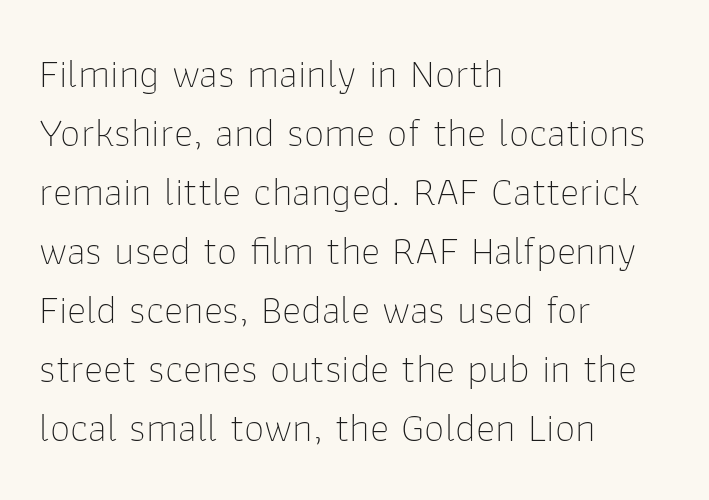
The image shows 41 px thin sans-serif type, upright; set left-aligned, normal line spacing (1.44x), normal letter spacing, not underlined; low stroke contrast and a medium x-height.
